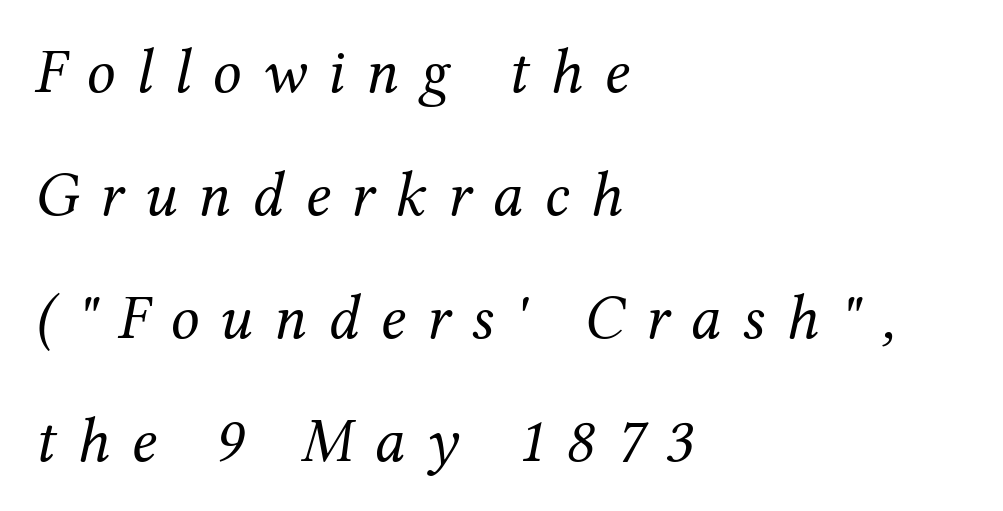
{"serif": "yes", "italic": "yes", "lean": "right", "slant_degrees": 12, "bold": "no", "weight": "regular", "width": "normal", "stroke_contrast": "medium", "x_height": "medium", "monospaced": "no", "underline": "no", "align": "left", "line_spacing": "loose", "line_spacing_ratio": 1.92, "letter_spacing": "wide", "letter_spacing_em": 0.33, "glyph_px": 64}
